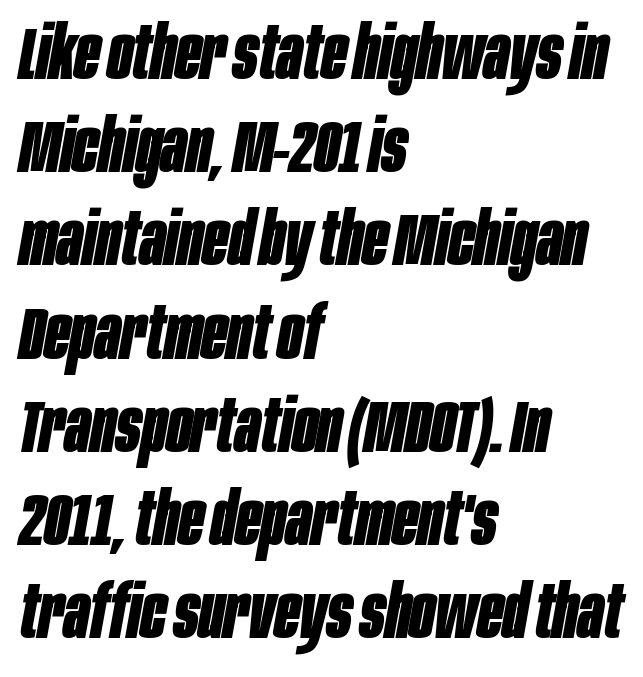
The image shows 74 px bold, condensed type, italic (leaning right); set left-aligned, normal line spacing (1.26x), normal letter spacing, not underlined; low stroke contrast and a large x-height.
